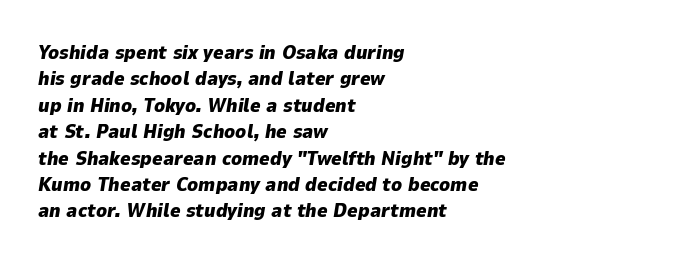
{"italic": "yes", "lean": "right", "slant_degrees": 9, "bold": "yes", "underline": "no", "align": "left", "line_spacing": "normal", "line_spacing_ratio": 1.32, "letter_spacing": "normal", "letter_spacing_em": 0.0, "glyph_px": 20}
